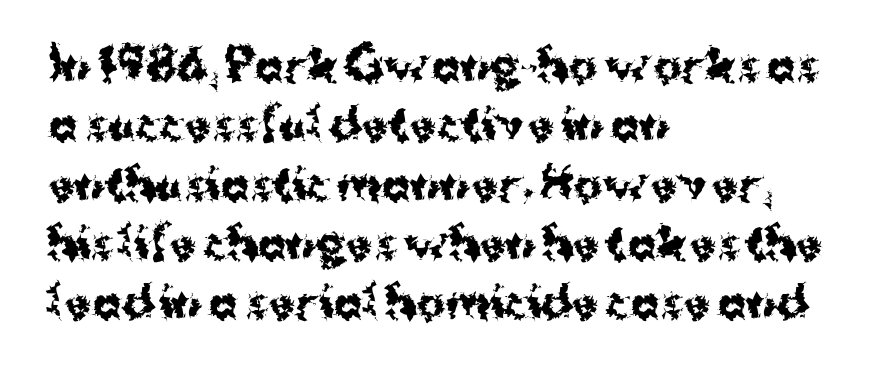
Unlike a traditional serif, this face leaves its strokes unadorned. Quick note: interline space is typical. Here the glyphs are tracked normally, forming tight word shapes. The typesetter chose a ragged-right arrangement here. These lines carry a lot of weight — the face is fully bold. Vertical strokes here are truly vertical.
